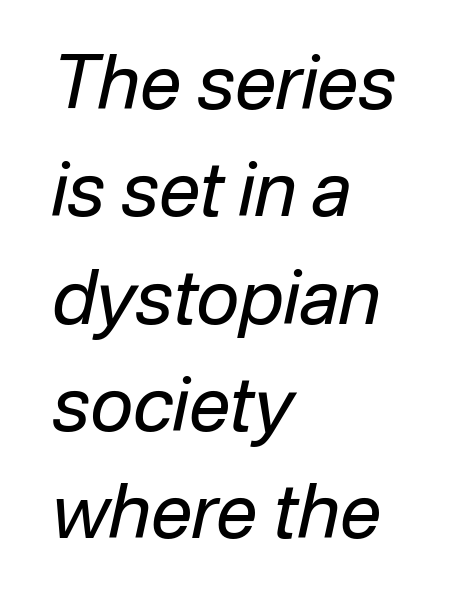
{"italic": "yes", "lean": "right", "slant_degrees": 12, "bold": "no", "weight": "regular", "width": "normal", "stroke_contrast": "low", "x_height": "medium", "monospaced": "no", "underline": "no", "align": "left", "line_spacing": "normal", "line_spacing_ratio": 1.45, "letter_spacing": "normal", "letter_spacing_em": 0.0, "glyph_px": 74}
